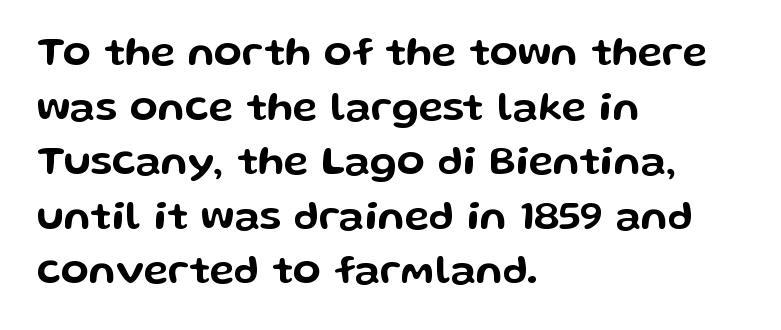
{"serif": "no", "italic": "no", "width": "wide", "stroke_contrast": "low", "x_height": "medium", "monospaced": "no", "underline": "no", "align": "left", "line_spacing": "normal", "line_spacing_ratio": 1.33, "letter_spacing": "normal", "letter_spacing_em": 0.0, "glyph_px": 41}
